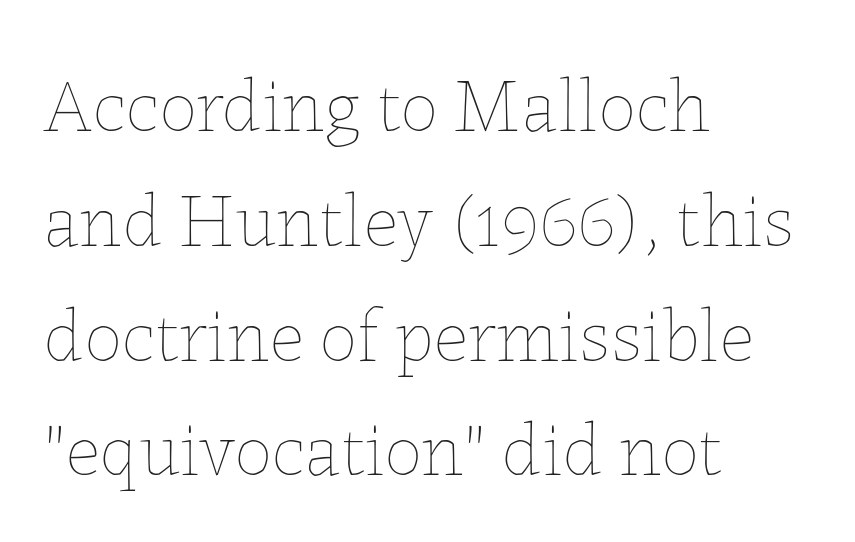
{"italic": "no", "bold": "no", "weight": "thin", "width": "normal", "stroke_contrast": "low", "x_height": "medium", "monospaced": "no", "underline": "no", "align": "left", "line_spacing": "normal", "line_spacing_ratio": 1.51, "letter_spacing": "normal", "letter_spacing_em": 0.0, "glyph_px": 76}
